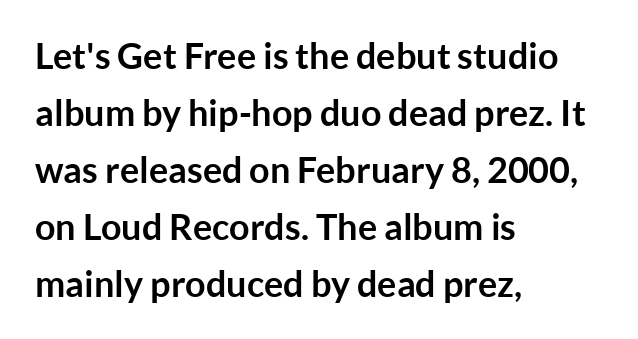
Successive baselines arrive at the customary interval. Students, note that the glyphs here touch the page at normal intervals. The rendering anchors every line to the left-hand side. Only glyphs here, with clear space below each row.
